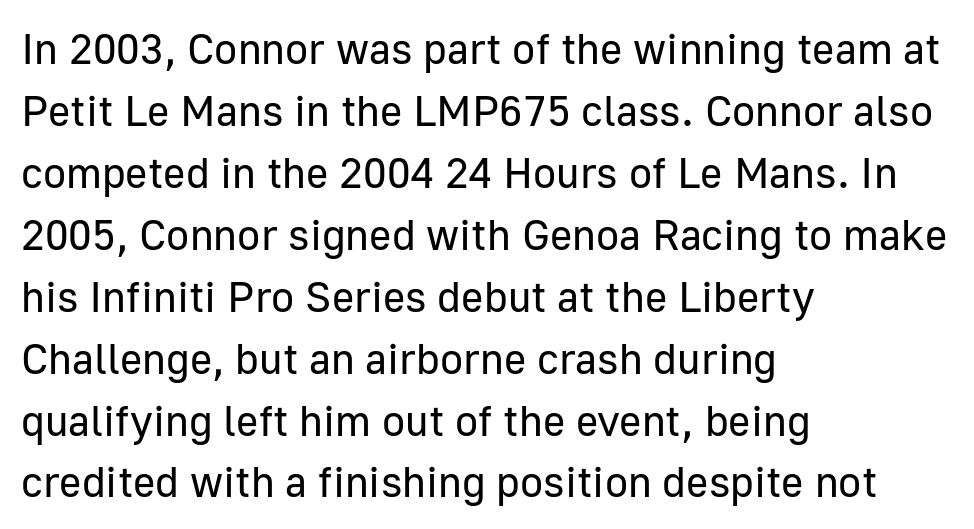
{"serif": "no", "italic": "no", "bold": "no", "weight": "regular", "width": "normal", "stroke_contrast": "low", "x_height": "medium", "monospaced": "no", "underline": "no", "align": "left", "line_spacing": "normal", "line_spacing_ratio": 1.44, "letter_spacing": "normal", "letter_spacing_em": 0.0, "glyph_px": 43}
